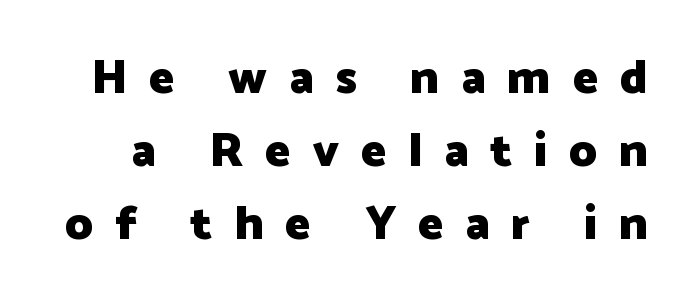
Q: Is the text bold? A: Yes.
Q: Is the text italic (slanted)? A: No, it is upright.
Q: Is the typeface a serif or a sans-serif typeface? A: Sans-serif.
Q: Is the text underlined? A: No.
Q: Is the spacing between letters normal or unusually wide? A: Unusually wide.
Q: Is the spacing between lines tight, normal or loose? A: Normal.
Q: Width (condensed, normal, or wide)? A: Normal.
Q: Stroke contrast? A: Low.
Q: x-height? A: Medium.
Q: Monospaced? A: No.
